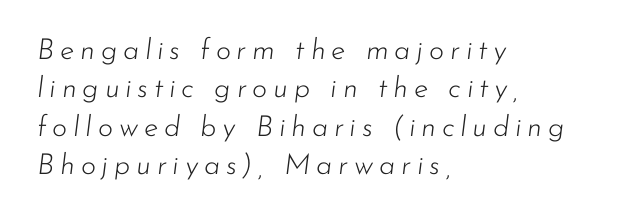
The zone under the glyphs is completely vacant. Proportional: the letters do not fall into vertical columns. Reading down the block, your eye returns to a fixed left position each line. The rendering applies a slant to the glyphs.
